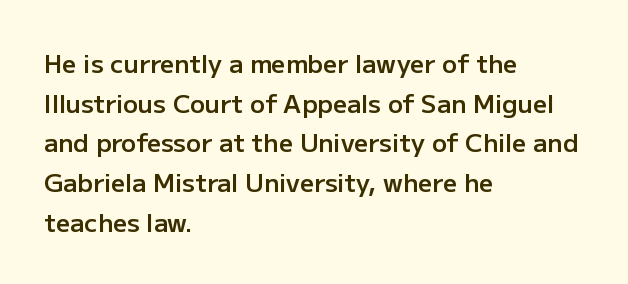
Q: Is the text bold? A: Semi-bold.
Q: Is the text italic (slanted)? A: No, it is upright.
Q: Is the text underlined? A: No.
Q: How is the paragraph aligned? A: Left-aligned.
Q: Is the spacing between letters normal or unusually wide? A: Normal.
Q: Is the spacing between lines tight, normal or loose? A: Normal.
